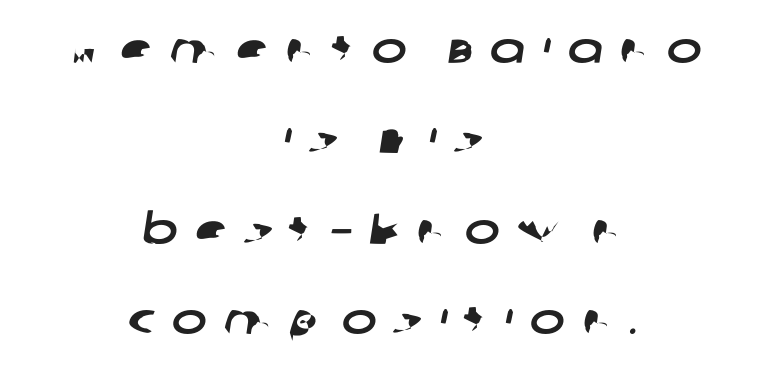
Q: Is the typeface a serif or a sans-serif typeface? A: Sans-serif.
Q: Is the text underlined? A: No.
Q: How is the paragraph aligned? A: Centered.
Q: Is the spacing between letters normal or unusually wide? A: Unusually wide.
Q: Is the spacing between lines tight, normal or loose? A: Loose.
Q: Width (condensed, normal, or wide)? A: Wide.
Q: Stroke contrast? A: Low.
Q: x-height? A: Large.
Q: Monospaced? A: No.
